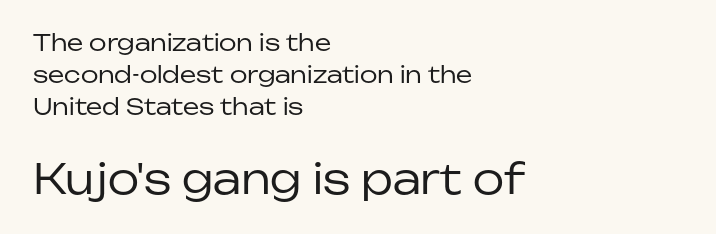
The image shows 41 px regular-weight sans-serif type, upright; set left-aligned, normal line spacing (1.39x), normal letter spacing, not underlined; the second (bottom) block is 1.78x larger; low stroke contrast and a medium x-height.
